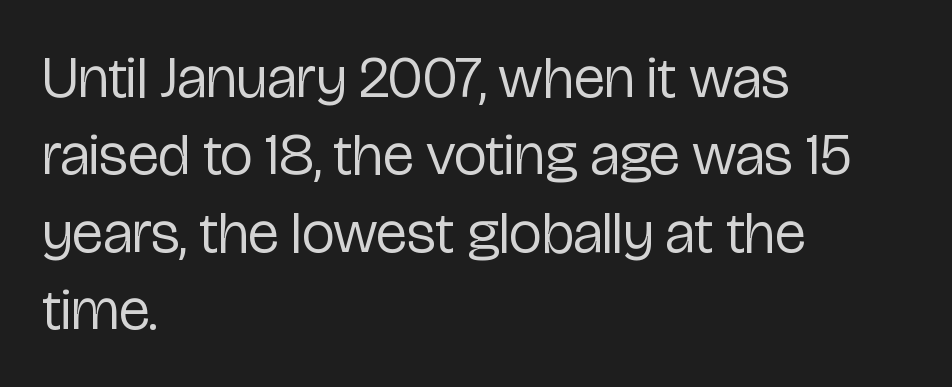
Line starts are locked; line ends wander. The passage shown is typed in a proportional face where columns would drift. How are the letters spaced? Ordinarily, with no added tracking. Weight: regular or lighter. Note: no serifs on the glyphs.
